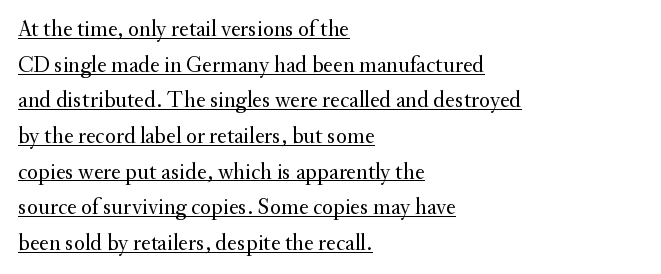
The words here are underlined. The font's upright variant was chosen for this text. The rendering uses a moderate line-height, typical for paragraphs. The letters sit at their default tracking, neither squeezed nor spread. Bold? No — there's no thickening of the strokes. One-word summary of the alignment: left.
